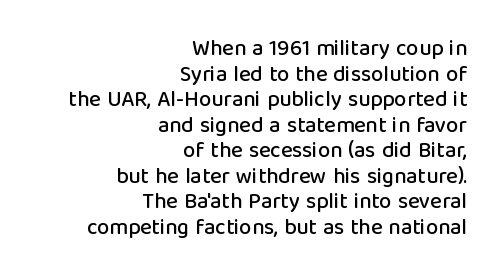
{"italic": "no", "underline": "no", "align": "right", "line_spacing_ratio": 1.16, "letter_spacing": "normal", "letter_spacing_em": 0.0, "glyph_px": 22}
